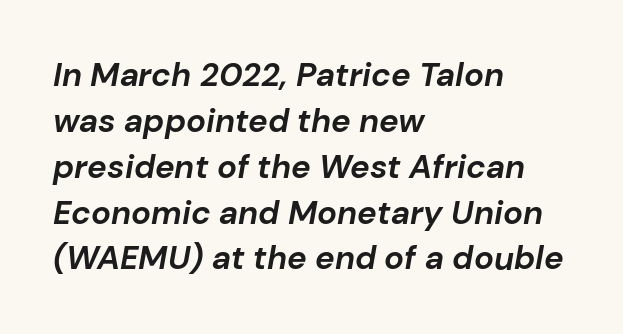
This sample has the flowing, uneven cadence of proportional lettering. The baseline area is clear. Each word holds together tightly as a unit, with standard inter-letter gaps. Reading down the block, your eye returns to a fixed left position each line. The whole block is typeset with a tilt. Leading matches the norm, producing a regular column.
